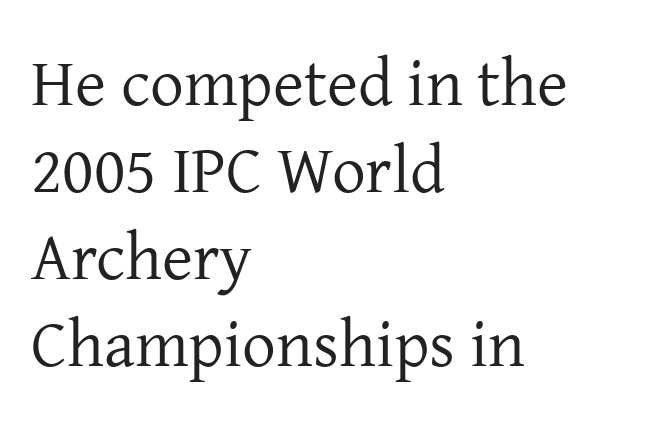
{"serif": "yes", "italic": "no", "bold": "no", "weight": "regular", "width": "normal", "stroke_contrast": "low", "x_height": "medium", "monospaced": "no", "underline": "no", "align": "left", "line_spacing": "normal", "line_spacing_ratio": 1.3, "letter_spacing": "normal", "letter_spacing_em": 0.0, "glyph_px": 67}
